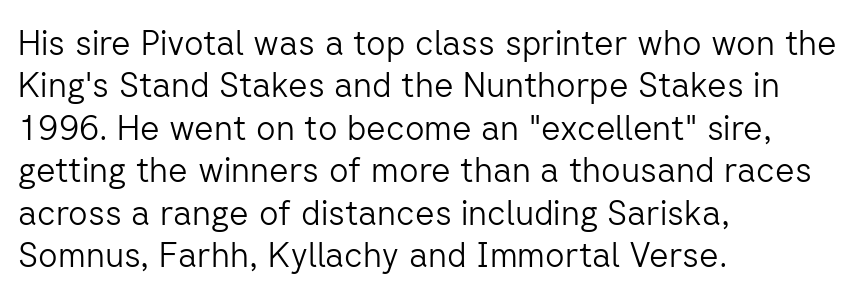
The image shows 34 px light sans-serif type, upright; set left-aligned, normal line spacing (1.25x), normal letter spacing, not underlined; low stroke contrast and a medium x-height.
